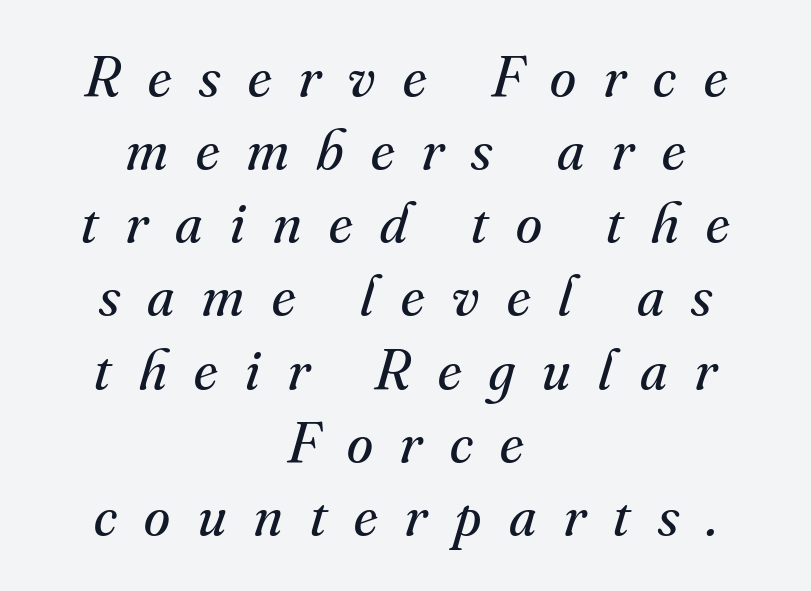
The image shows 59 px regular-weight serif type, italic (leaning right); set centered, line spacing 1.24x, unusually wide letter spacing (+0.47 em), not underlined; medium stroke contrast and a small x-height.
